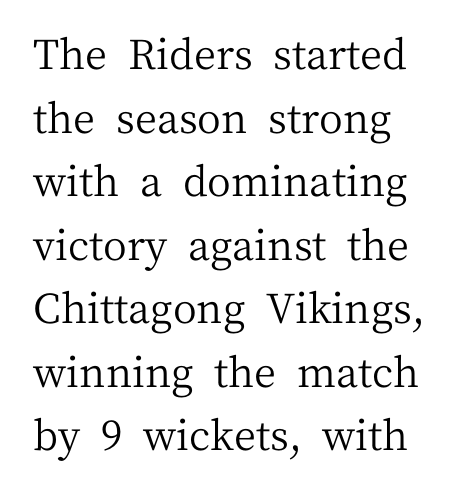
The image shows 41 px regular-weight serif type, upright; set normal line spacing (1.55x), normal letter spacing, not underlined; medium stroke contrast and a medium x-height.
